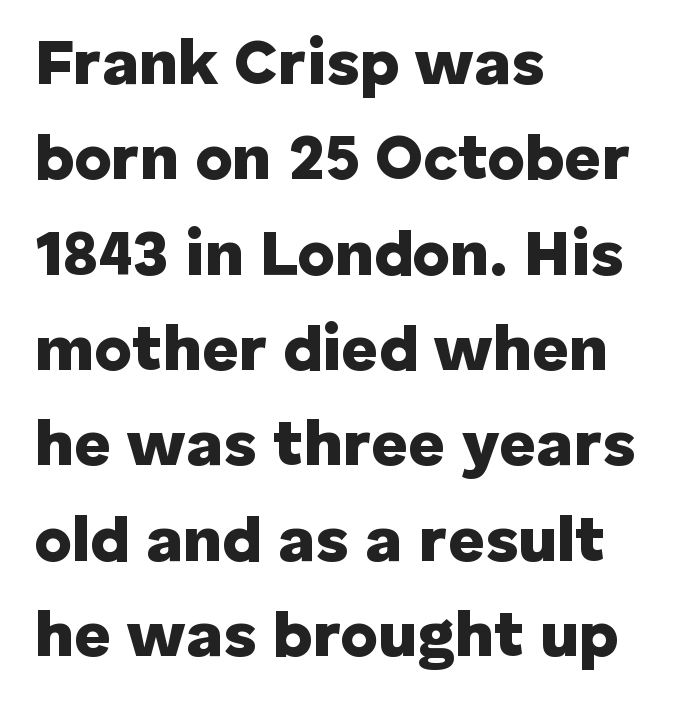
Q: Is the text bold? A: Yes.
Q: Is the text italic (slanted)? A: No, it is upright.
Q: Is the typeface a serif or a sans-serif typeface? A: Sans-serif.
Q: Is the text underlined? A: No.
Q: How is the paragraph aligned? A: Left-aligned.
Q: Is the spacing between letters normal or unusually wide? A: Normal.
Q: Is the spacing between lines tight, normal or loose? A: Normal.
Q: Width (condensed, normal, or wide)? A: Normal.
Q: Stroke contrast? A: Low.
Q: x-height? A: Medium.
Q: Monospaced? A: No.
